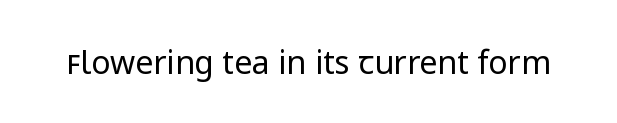
{"serif": "no", "italic": "no", "bold": "no", "weight": "regular", "width": "normal", "stroke_contrast": "low", "x_height": "medium", "monospaced": "no", "underline": "no", "letter_spacing": "normal", "letter_spacing_em": 0.0, "glyph_px": 32}
